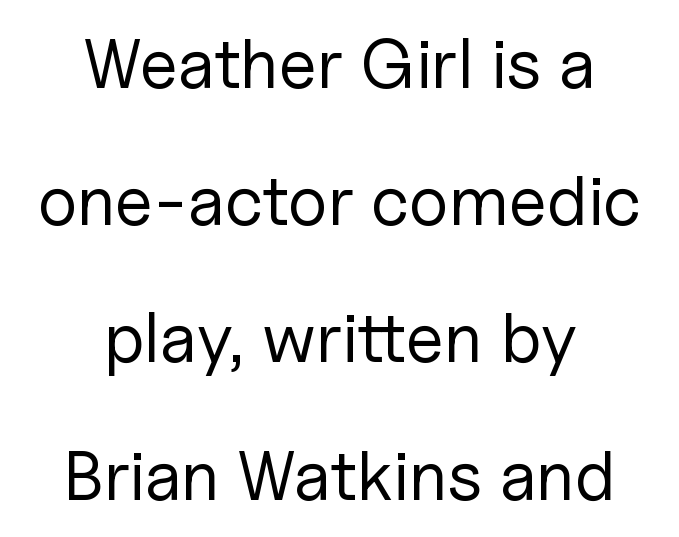
Q: Is the text bold? A: No.
Q: Is the text italic (slanted)? A: No, it is upright.
Q: Is the typeface a serif or a sans-serif typeface? A: Sans-serif.
Q: Is the text underlined? A: No.
Q: How is the paragraph aligned? A: Centered.
Q: Is the spacing between letters normal or unusually wide? A: Normal.
Q: Is the spacing between lines tight, normal or loose? A: Loose.
Q: Width (condensed, normal, or wide)? A: Normal.
Q: Stroke contrast? A: Low.
Q: x-height? A: Medium.
Q: Monospaced? A: No.
